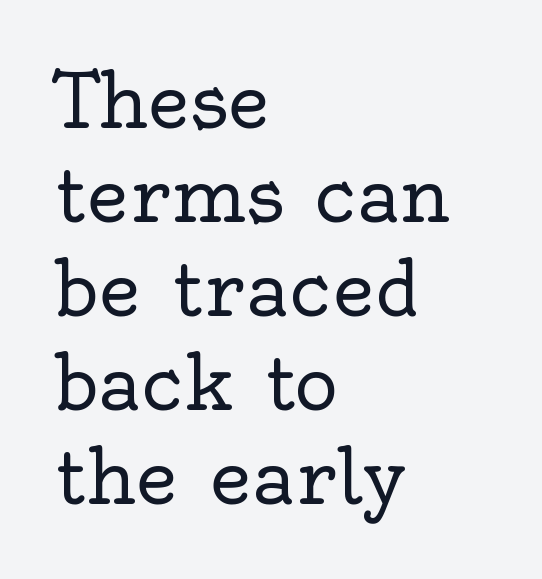
Q: Is the text bold? A: No.
Q: Is the text italic (slanted)? A: No, it is upright.
Q: Is the typeface a serif or a sans-serif typeface? A: Serif.
Q: Is the text underlined? A: No.
Q: How is the paragraph aligned? A: Left-aligned.
Q: Is the spacing between letters normal or unusually wide? A: Normal.
Q: Is the spacing between lines tight, normal or loose? A: Normal.
Q: Width (condensed, normal, or wide)? A: Normal.
Q: x-height? A: Small.
Q: Monospaced? A: No.
